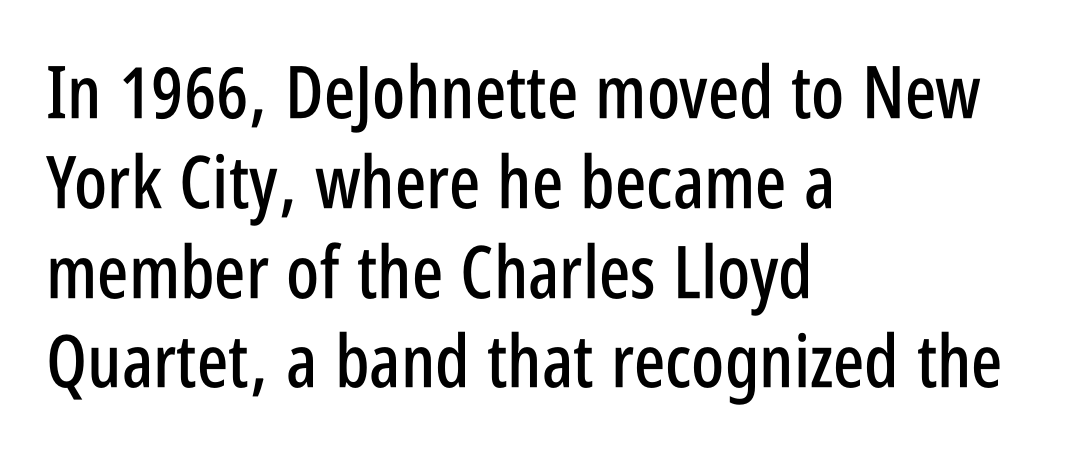
{"serif": "no", "italic": "no", "width": "condensed", "stroke_contrast": "low", "x_height": "large", "monospaced": "no", "underline": "no", "align": "left", "line_spacing_ratio": 1.23, "letter_spacing": "normal", "letter_spacing_em": 0.0, "glyph_px": 73}
